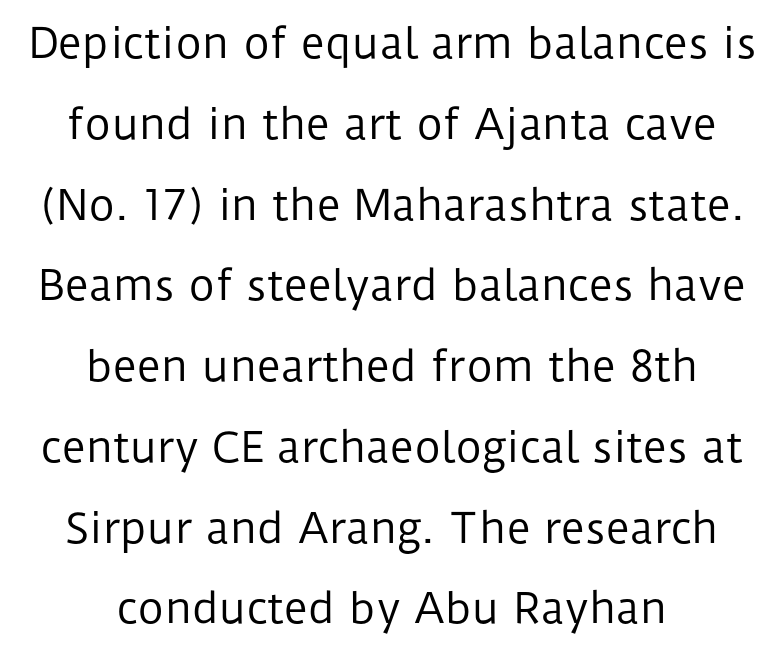
Stems and bowls with no extra thickness — not bold. This sample trades compactness for vertical openness between lines. Observe the absence of serifs on each vertical stroke in this sample. Proportional: the letters do not fall into vertical columns.
